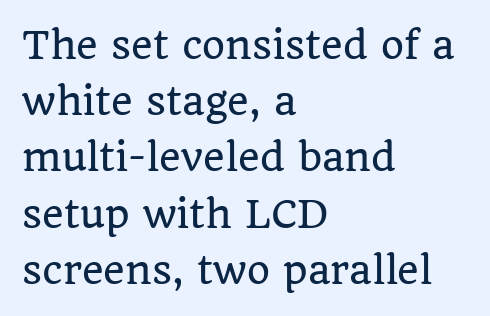
Anything drawn beneath the words? Only blank space. The letterforms sit shoulder to shoulder at normal distance. Typographically, this falls in the serif category. Is the block centered? No — it sits flush against the left margin.
